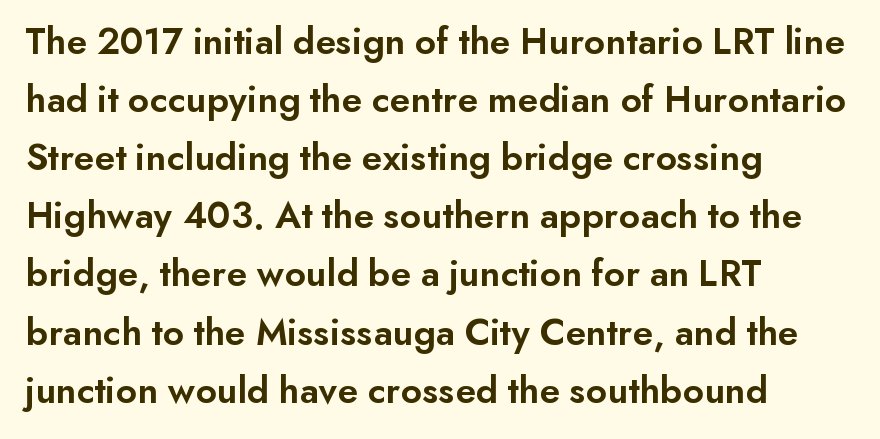
A bit beefed up — I'd call it semibold rather than bold. A typesetter would call this proportional, since set widths differ per character. The tracking reads as untouched default to a designer's eye. Notice how descenders clear the ascenders below comfortably — that's standard leading.
